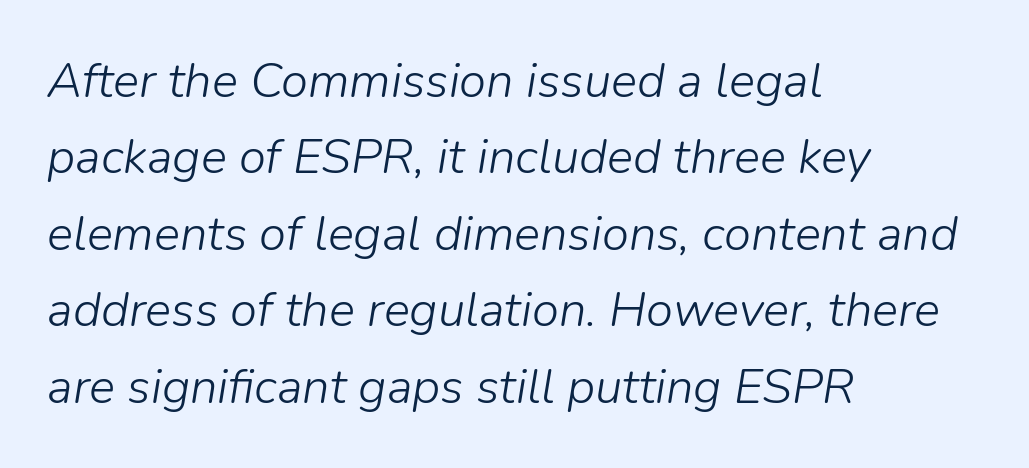
{"italic": "yes", "lean": "right", "slant_degrees": 9, "bold": "no", "weight": "light", "width": "normal", "stroke_contrast": "low", "x_height": "medium", "monospaced": "no", "underline": "no", "align": "left", "line_spacing": "normal", "line_spacing_ratio": 1.56, "letter_spacing": "normal", "letter_spacing_em": 0.0, "glyph_px": 49}
